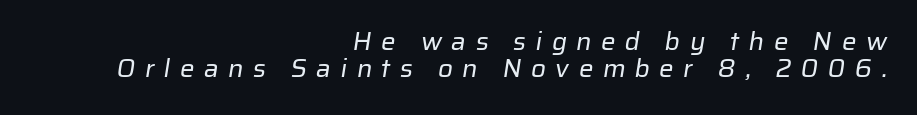
The image shows 26 px text type; set right-aligned, tight line spacing (1.05x), unusually wide letter spacing (+0.36 em), not underlined.
